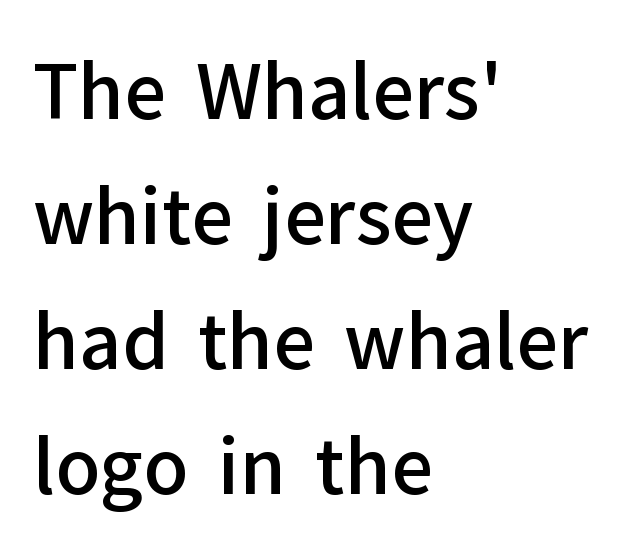
The image shows 74 px semibold sans-serif type, upright; set left-aligned, normal line spacing (1.69x), normal letter spacing, not underlined; low stroke contrast and a medium x-height.
